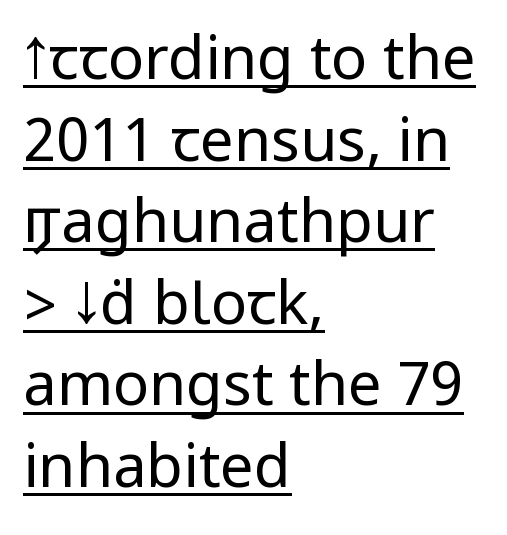
The image shows 60 px regular-weight, condensed sans-serif type, upright; set left-aligned, normal line spacing (1.36x), normal letter spacing, underlined; low stroke contrast.
